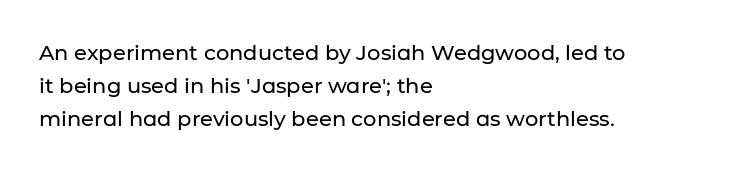
{"italic": "no", "underline": "no", "align": "left", "line_spacing": "normal", "line_spacing_ratio": 1.56, "letter_spacing": "normal", "letter_spacing_em": 0.0, "glyph_px": 21}
